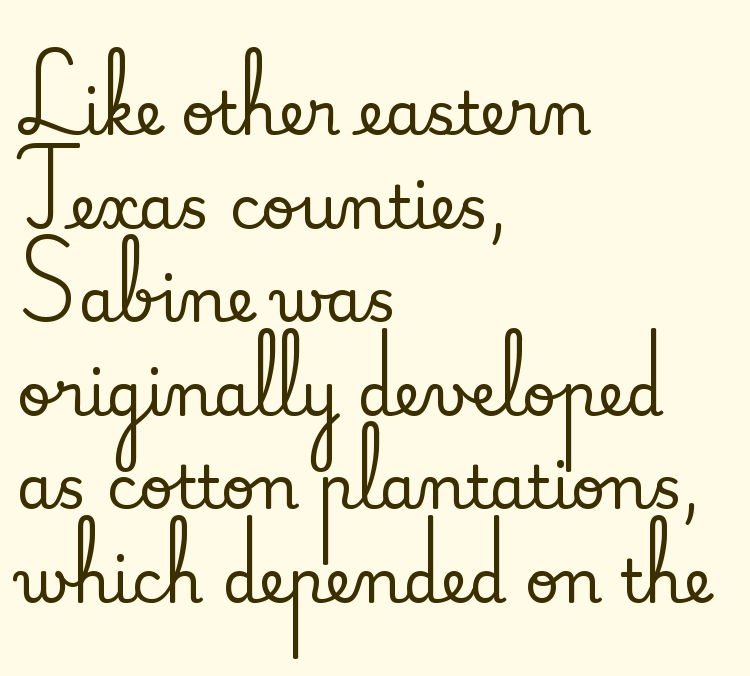
The image shows 60 px serif type, upright; set left-aligned, normal line spacing (1.56x), normal letter spacing, not underlined; medium stroke contrast and a small x-height.
